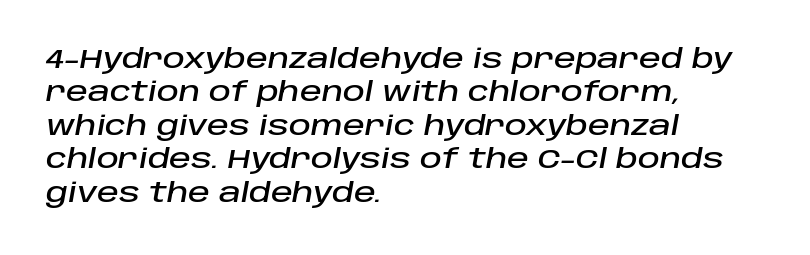
{"italic": "yes", "lean": "right", "slant_degrees": 10, "underline": "no", "align": "left", "line_spacing_ratio": 1.24, "letter_spacing": "normal", "letter_spacing_em": 0.0, "glyph_px": 27}
